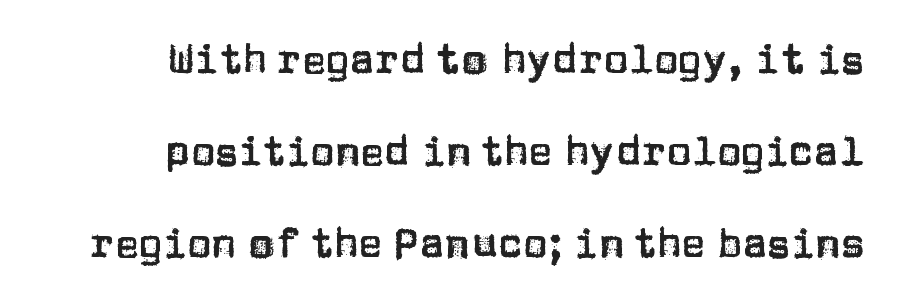
{"serif": "no", "italic": "no", "width": "normal", "stroke_contrast": "low", "x_height": "large", "monospaced": "no", "underline": "no", "align": "right", "line_spacing": "loose", "line_spacing_ratio": 2.25, "letter_spacing": "normal", "letter_spacing_em": 0.0, "glyph_px": 41}
